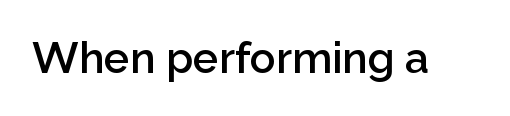
Nope, no serifs anywhere on these letters. Every letter is mildly thick-stroked: semibold rather than bold. It's the straight-up-and-down kind of type. The face used here is proportionally spaced, like ordinary book or web type. Tracking here is standard; glyphs follow each other at the usual distance. The specimen omits any rule beneath the text block's lines.
